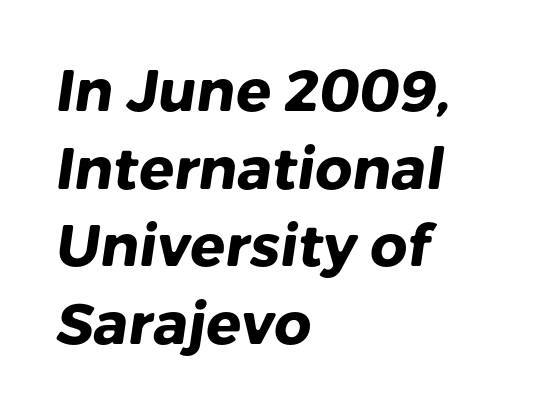
{"serif": "no", "bold": "yes", "weight": "heavy", "width": "normal", "stroke_contrast": "low", "x_height": "medium", "monospaced": "no", "underline": "no", "align": "left", "line_spacing": "normal", "line_spacing_ratio": 1.34, "letter_spacing": "normal", "letter_spacing_em": 0.0, "glyph_px": 58}
